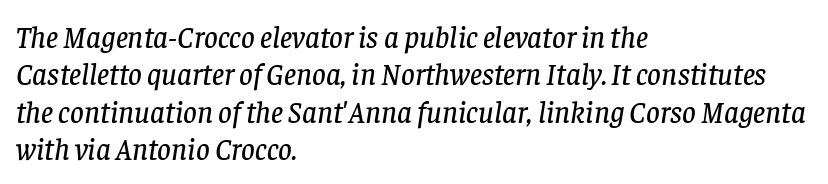
{"serif": "yes", "italic": "yes", "lean": "right", "slant_degrees": 8, "width": "normal", "stroke_contrast": "low", "x_height": "large", "monospaced": "no", "underline": "no", "align": "left", "line_spacing": "normal", "line_spacing_ratio": 1.25, "letter_spacing": "normal", "letter_spacing_em": 0.0, "glyph_px": 30}
